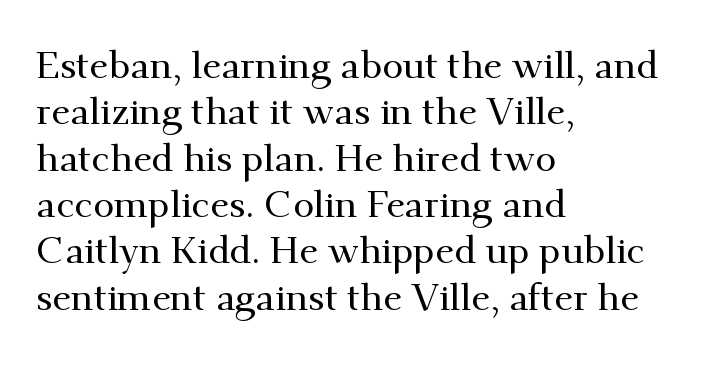
{"serif": "yes", "italic": "no", "width": "normal", "stroke_contrast": "medium", "x_height": "small", "monospaced": "no", "underline": "no", "align": "left", "line_spacing_ratio": 1.22, "letter_spacing": "normal", "letter_spacing_em": 0.0, "glyph_px": 38}
